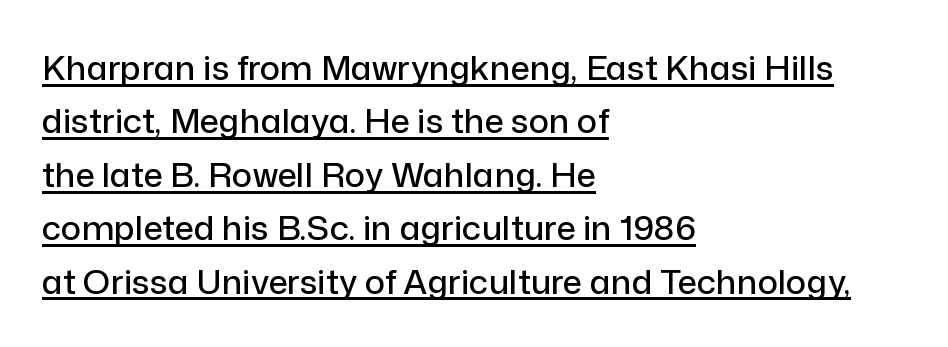
{"serif": "no", "italic": "no", "width": "normal", "stroke_contrast": "low", "x_height": "medium", "monospaced": "no", "underline": "yes", "align": "left", "line_spacing": "normal", "line_spacing_ratio": 1.57, "letter_spacing": "normal", "letter_spacing_em": 0.0, "glyph_px": 34}
